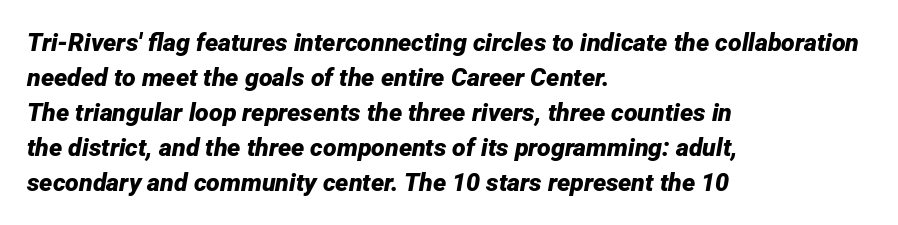
Teacher's note: observe the even left margin — that is flush-left alignment. A clean baseline with only descenders dipping below it. The lettering tilts uniformly, giving the passage an italic look. Leading matches the norm, producing a regular column. Strokes here are thick enough to call this a true bold. You could call the tracking neutral — neither tight nor loose.
